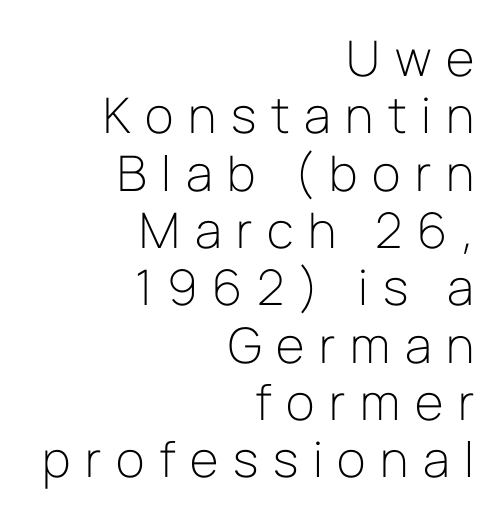
{"serif": "no", "italic": "no", "bold": "no", "weight": "light", "width": "normal", "stroke_contrast": "low", "x_height": "medium", "monospaced": "no", "underline": "no", "align": "right", "line_spacing_ratio": 1.17, "letter_spacing": "wide", "letter_spacing_em": 0.3, "glyph_px": 49}
